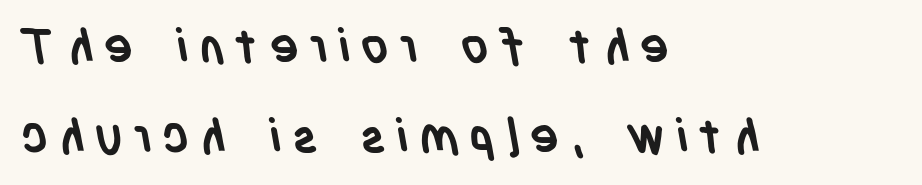
{"serif": "no", "bold": "yes", "weight": "semibold", "width": "condensed", "stroke_contrast": "low", "x_height": "large", "monospaced": "no", "underline": "no", "align": "left", "line_spacing_ratio": 1.87, "letter_spacing": "wide", "letter_spacing_em": 0.23, "glyph_px": 48}
